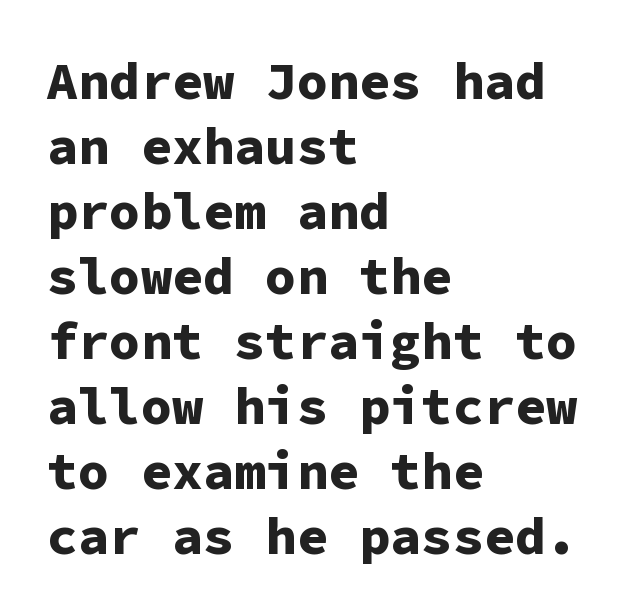
The image shows 52 px bold sans-serif type, upright, monospaced; set left-aligned, normal line spacing (1.25x), normal letter spacing, not underlined; low stroke contrast and a medium x-height.
